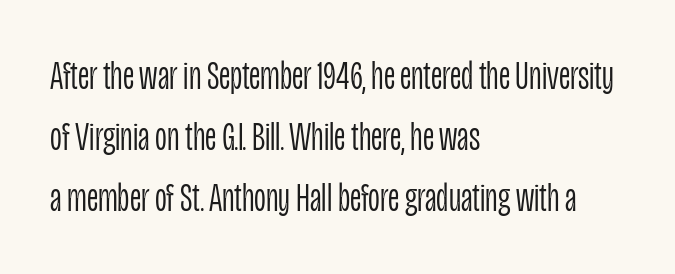
The rendering keeps characters at their native spacing. This sample is left-justified, so line endings fall wherever the words run out. Interline gaps are of average width in this sample. Stems here are at most as thick as an everyday book face.
